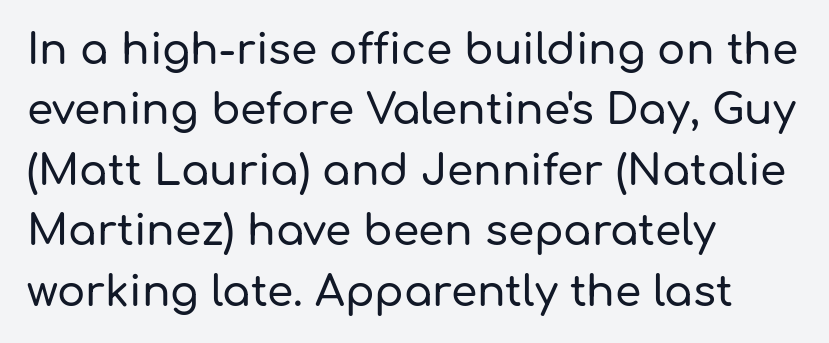
{"serif": "no", "italic": "no", "width": "normal", "stroke_contrast": "low", "x_height": "medium", "monospaced": "no", "underline": "no", "align": "left", "line_spacing": "normal", "line_spacing_ratio": 1.44, "letter_spacing": "normal", "letter_spacing_em": 0.0, "glyph_px": 42}
